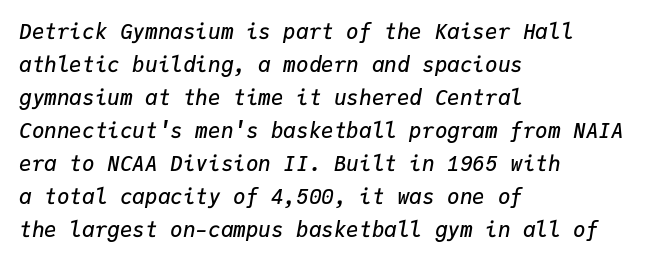
A normal amount of white space separates one row of letters from the next. Left-aligned paragraph, ragged on the right. A typesetter would call this zero additional tracking. Does the lettering tilt? It does — this is italic.
